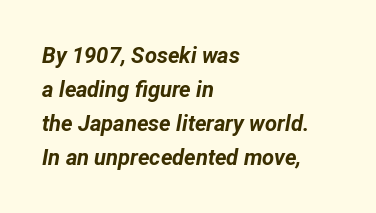
Q: Is the text bold? A: Yes.
Q: Is the text italic (slanted)? A: Yes, it leans right by about 12 degrees.
Q: Is the text underlined? A: No.
Q: How is the paragraph aligned? A: Left-aligned.
Q: Is the spacing between letters normal or unusually wide? A: Normal.
Q: Is the spacing between lines tight, normal or loose? A: Normal.
